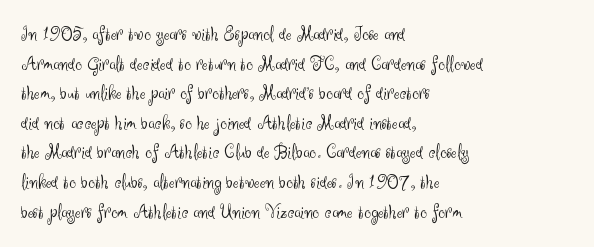
The image shows 21 px text type, upright; set left-aligned, normal line spacing (1.41x), normal letter spacing, not underlined.
